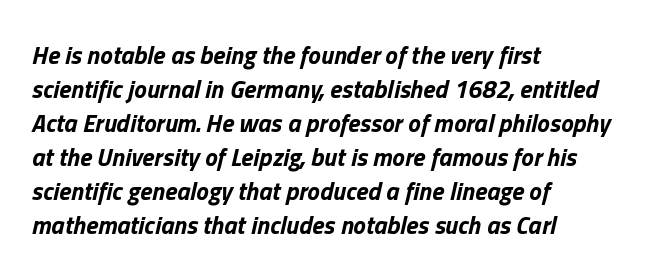
Strong, thick strokes mark this as bold type. Rendered with sloped, italic letterforms. Teacher's note: observe the even left margin — that is flush-left alignment. The passage shown stacks its lines at a standard gap. You could call the tracking neutral — neither tight nor loose. Underline: absent.
